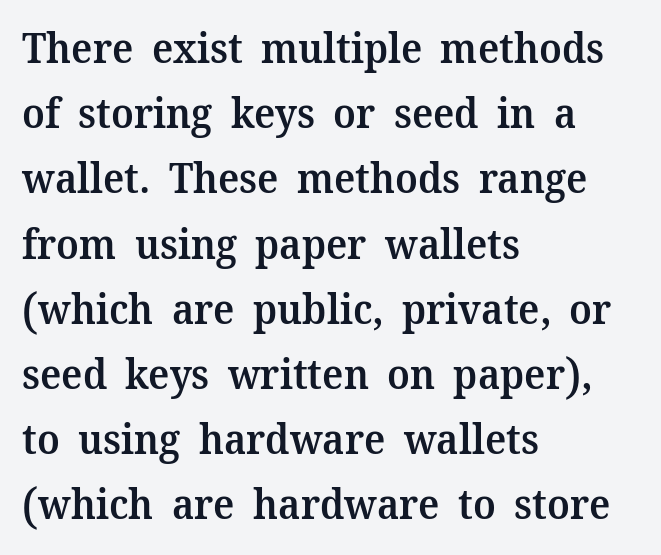
{"serif": "yes", "italic": "no", "bold": "semi", "weight": "semibold", "width": "normal", "stroke_contrast": "medium", "x_height": "medium", "monospaced": "no", "underline": "no", "align": "left", "line_spacing": "normal", "line_spacing_ratio": 1.59, "letter_spacing": "normal", "letter_spacing_em": 0.0, "glyph_px": 41}
